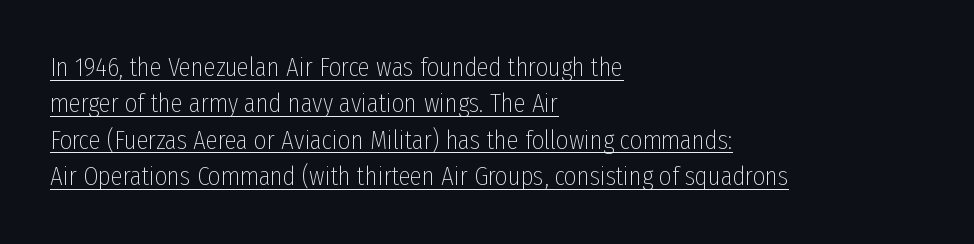
The image shows 27 px text type, upright; set left-aligned, normal line spacing (1.35x), normal letter spacing, underlined.
